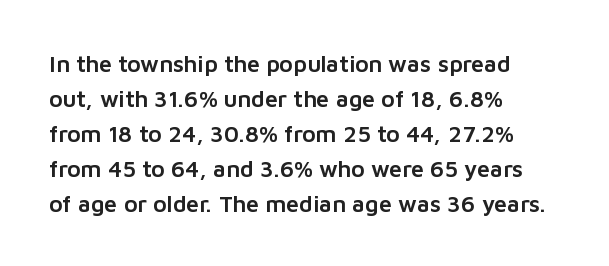
{"italic": "no", "underline": "no", "align": "left", "line_spacing": "normal", "line_spacing_ratio": 1.52, "letter_spacing": "normal", "letter_spacing_em": 0.0, "glyph_px": 23}
